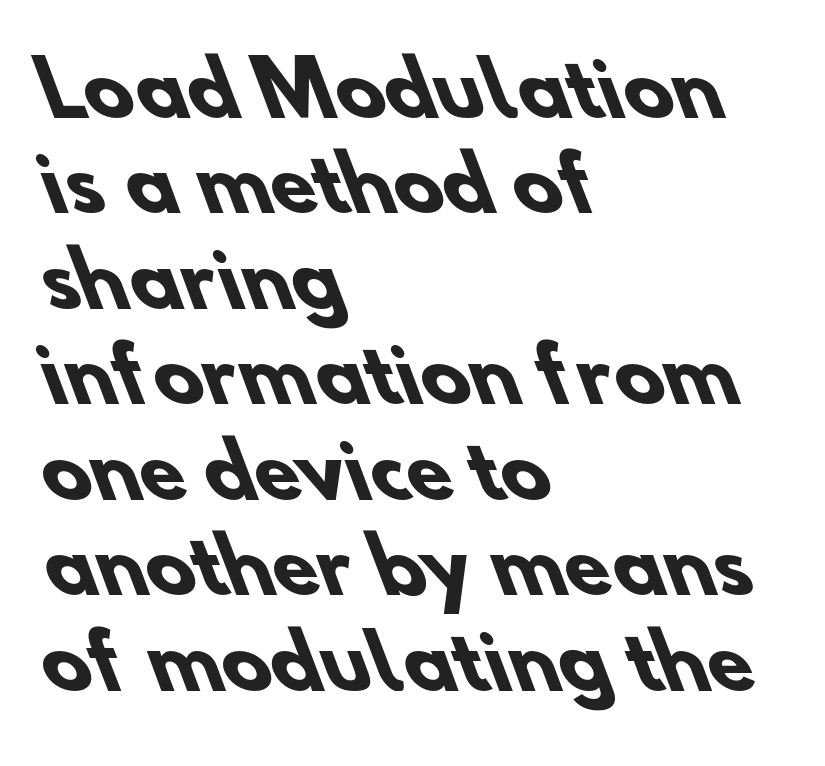
{"serif": "no", "bold": "yes", "weight": "heavy", "width": "normal", "stroke_contrast": "low", "x_height": "small", "monospaced": "no", "underline": "no", "align": "left", "line_spacing": "normal", "line_spacing_ratio": 1.29, "letter_spacing": "normal", "letter_spacing_em": 0.0, "glyph_px": 74}
